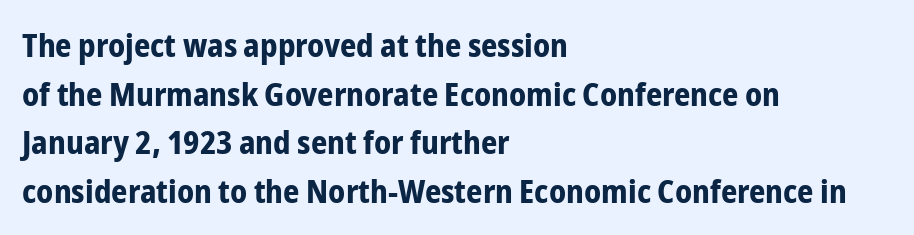
Notice how descenders clear the ascenders below comfortably — that's standard leading. Think of a printed novel: that variable character pitch is what you see here. The area under the type is left untouched. Posture: vertical. A typesetter would label this face a sans.
